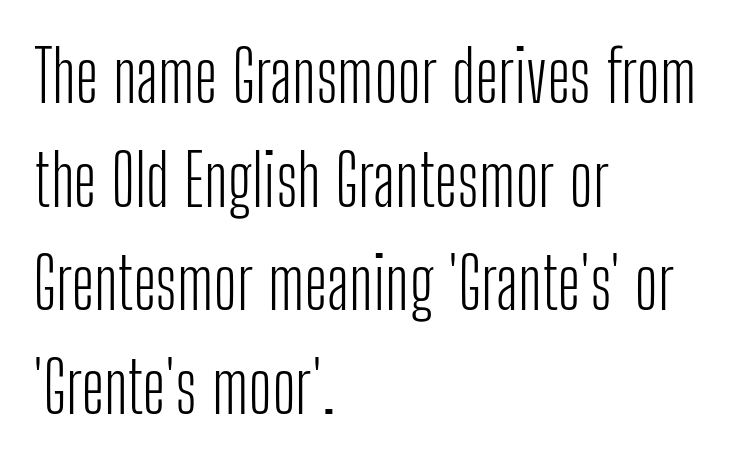
Vertical strokes here are truly vertical. Leading matches the norm, producing a regular column. A clean baseline with only descenders dipping below it. The type is set solid horizontally, with unmodified tracking. Reading down the block, your eye returns to a fixed left position each line. Varying glyph widths throughout — classic text-font behaviour.
